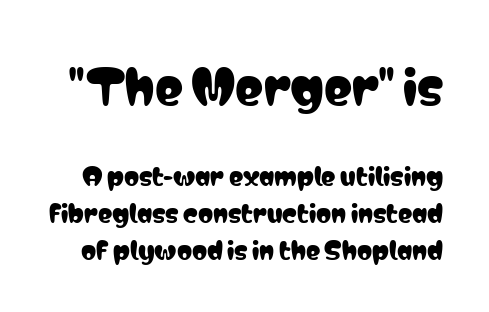
Q: Is the text italic (slanted)? A: No, it is upright.
Q: Is the typeface a serif or a sans-serif typeface? A: Sans-serif.
Q: Is the text underlined? A: No.
Q: Is the spacing between letters normal or unusually wide? A: Normal.
Q: Is the spacing between lines tight, normal or loose? A: Normal.
Q: Which block of text is set in a larger size, the first (top) or the second (bottom)? A: The first (top) one.
Q: Width (condensed, normal, or wide)? A: Condensed.
Q: Stroke contrast? A: Low.
Q: x-height? A: Medium.
Q: Monospaced? A: No.
